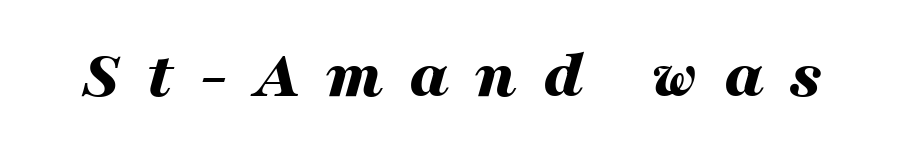
{"italic": "yes", "lean": "right", "slant_degrees": 16, "bold": "yes", "weight": "bold", "width": "wide", "stroke_contrast": "medium", "x_height": "medium", "monospaced": "no", "underline": "no", "letter_spacing": "wide", "letter_spacing_em": 0.38, "glyph_px": 69}
